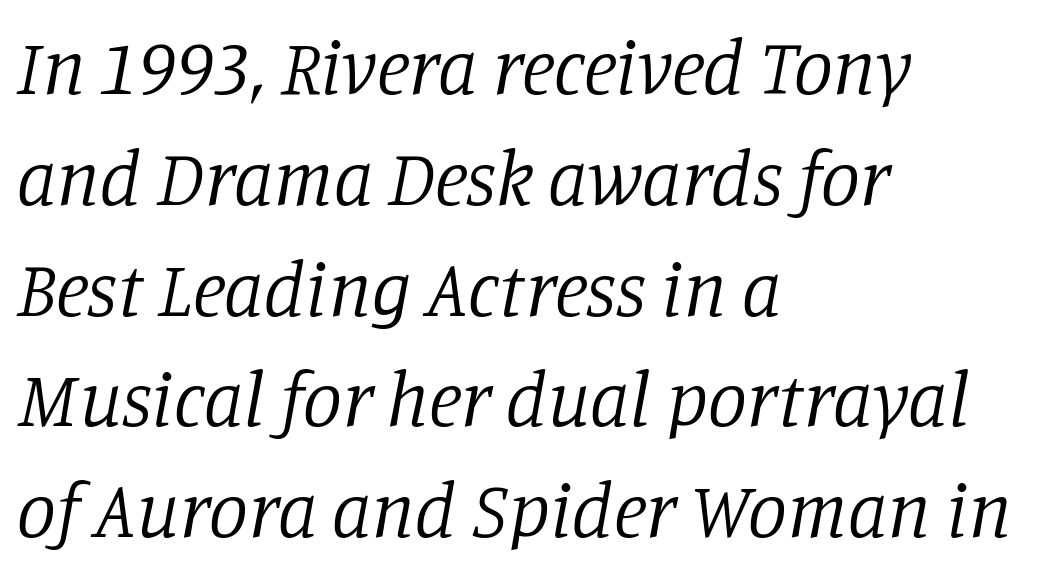
Notice how the passage keeps a crisp vertical edge on the left only. An italicized treatment has been applied to the whole sample. You could not count columns in this text — the font is proportionally spaced. Standard letterfit; no display-style spreading of the glyphs. The passage shown stacks its lines at a standard gap. Rule under the text: the space is simply empty.
